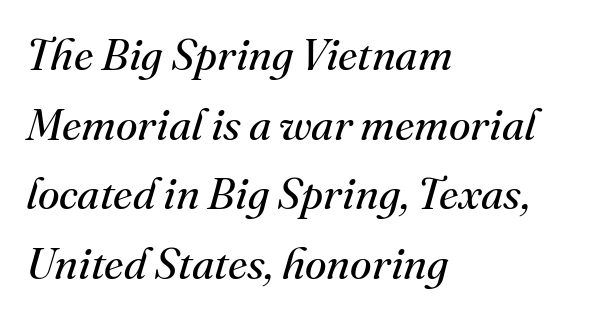
{"serif": "yes", "italic": "yes", "lean": "right", "slant_degrees": 16, "bold": "no", "weight": "regular", "width": "normal", "stroke_contrast": "medium", "x_height": "small", "monospaced": "no", "underline": "no", "align": "left", "line_spacing": "normal", "line_spacing_ratio": 1.58, "letter_spacing": "normal", "letter_spacing_em": 0.0, "glyph_px": 44}
